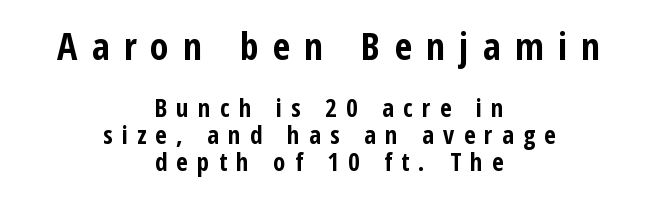
The image shows 38 px bold, condensed sans-serif type, upright; set centered, tight line spacing (1.08x), unusually wide letter spacing (+0.37 em), not underlined; the first (top) block is 1.52x larger; low stroke contrast and a medium x-height.
